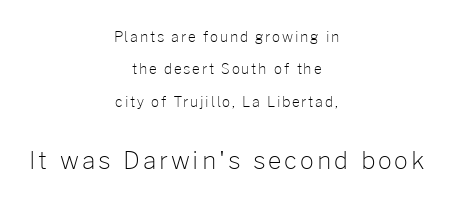
Q: Is the text bold? A: No.
Q: Is the text italic (slanted)? A: No, it is upright.
Q: Is the text underlined? A: No.
Q: How is the paragraph aligned? A: Centered.
Q: Is the spacing between lines tight, normal or loose? A: Loose.
Q: Which block of text is set in a larger size, the first (top) or the second (bottom)? A: The second (bottom) one.
